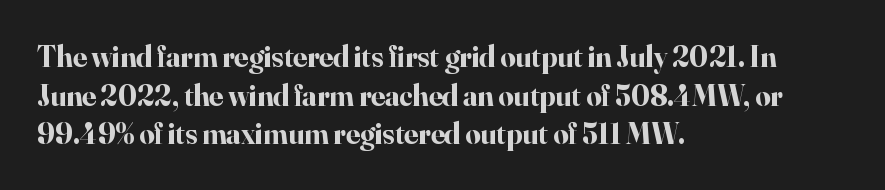
The image shows 30 px bold serif type, upright; set left-aligned, normal line spacing (1.29x), normal letter spacing, not underlined; high stroke contrast and a small x-height.
